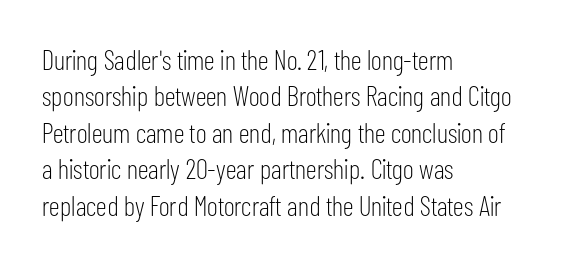
The face used here is proportionally spaced, like ordinary book or web type. Decoration check: the copy has no underline. The vertical gap from one line to the next is medium. Compared with a centered layout, this one pins lines to the left instead. The font's upright variant was chosen for this text.
